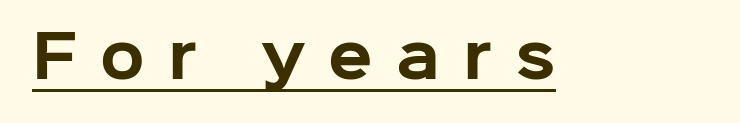
Character widths vary here, with narrow letters taking less room than wide ones. This sample uses a sans-serif face. No italicization has been applied; the sample stays upright. Strokes here are thick enough to call this a true bold. The sample's only ornament is a line tracing under the words.
